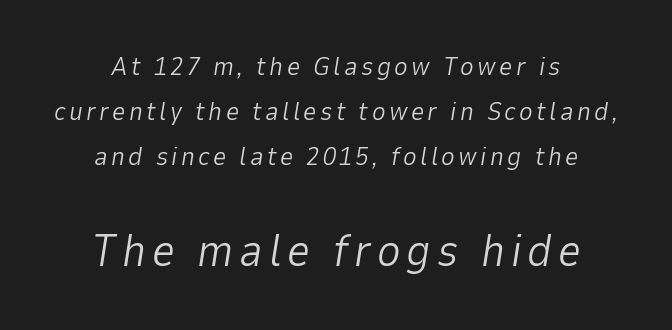
Q: Is the text bold? A: No.
Q: Is the text italic (slanted)? A: Yes, it leans right by about 9 degrees.
Q: Is the text underlined? A: No.
Q: How is the paragraph aligned? A: Centered.
Q: Which block of text is set in a larger size, the first (top) or the second (bottom)? A: The second (bottom) one.
Q: Width (condensed, normal, or wide)? A: Normal.
Q: Stroke contrast? A: Low.
Q: x-height? A: Medium.
Q: Monospaced? A: No.
